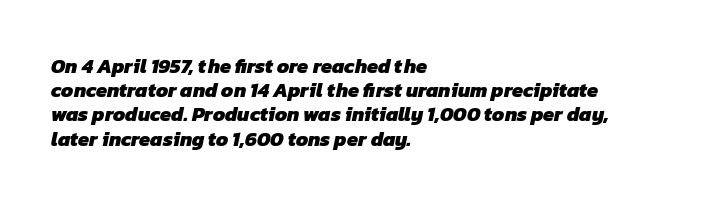
Q: Is the text bold? A: Yes.
Q: Is the text underlined? A: No.
Q: How is the paragraph aligned? A: Left-aligned.
Q: Is the spacing between letters normal or unusually wide? A: Normal.
